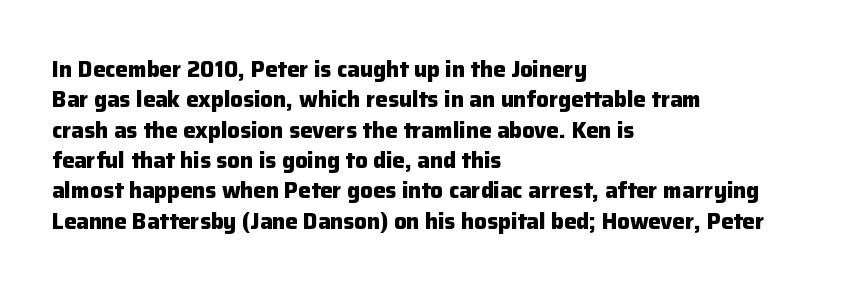
Q: Is the text bold? A: Yes.
Q: Is the text italic (slanted)? A: No, it is upright.
Q: Is the text underlined? A: No.
Q: How is the paragraph aligned? A: Left-aligned.
Q: Is the spacing between letters normal or unusually wide? A: Normal.
Q: Is the spacing between lines tight, normal or loose? A: Normal.
